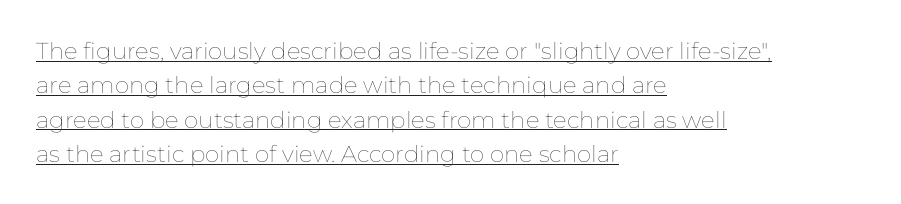
Every stem runs plumb, perpendicular to the baseline. Is the block centered? No — it sits flush against the left margin. No chunkiness to these letters — they're not bold. Students, observe: this is what conventionally led text looks like. Quick note: underline on. How are the letters spaced? Ordinarily, with no added tracking.
